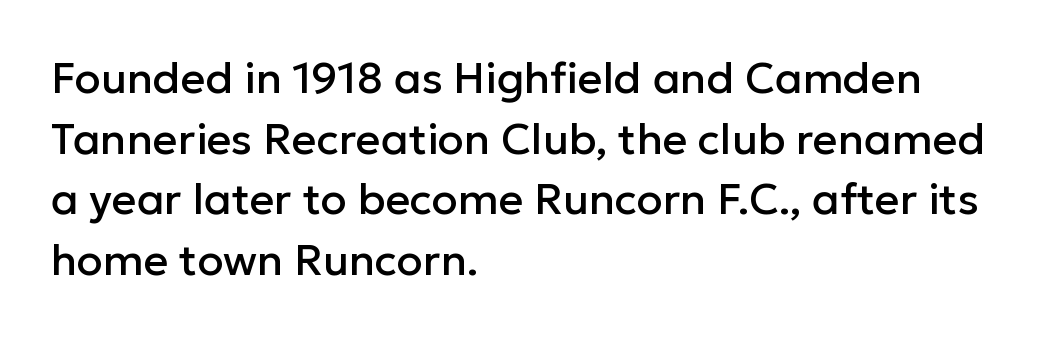
Looks like regular typesetting: each glyph gets only the width it needs. The specimen reads as upright at a glance. A sans-serif font was chosen for this passage. Teacher's note: observe the even left margin — that is flush-left alignment.
